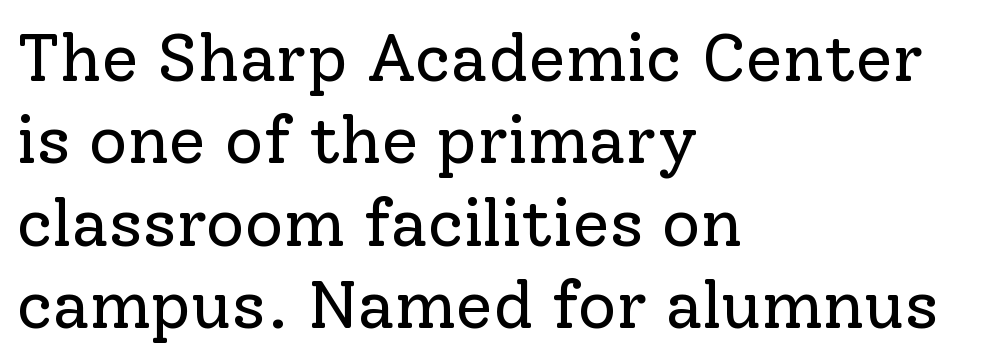
{"serif": "yes", "italic": "no", "bold": "no", "weight": "regular", "width": "normal", "stroke_contrast": "low", "x_height": "medium", "monospaced": "no", "underline": "no", "align": "left", "line_spacing_ratio": 1.23, "letter_spacing": "normal", "letter_spacing_em": 0.0, "glyph_px": 67}
